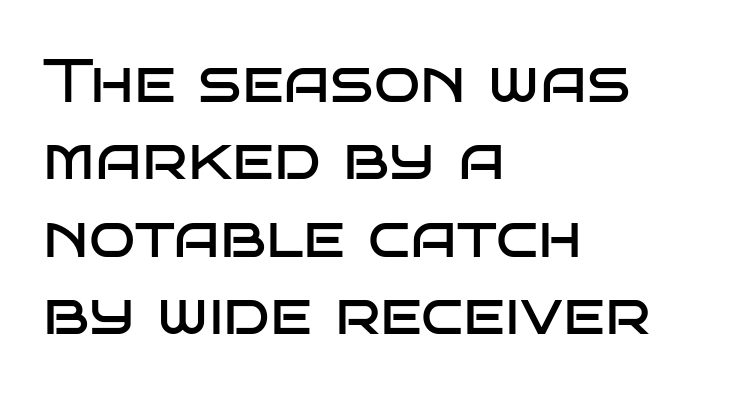
{"serif": "no", "italic": "no", "bold": "no", "weight": "regular", "width": "wide", "stroke_contrast": "low", "x_height": "large", "monospaced": "no", "underline": "no", "align": "left", "line_spacing": "normal", "line_spacing_ratio": 1.27, "letter_spacing": "normal", "letter_spacing_em": 0.0, "glyph_px": 61}
